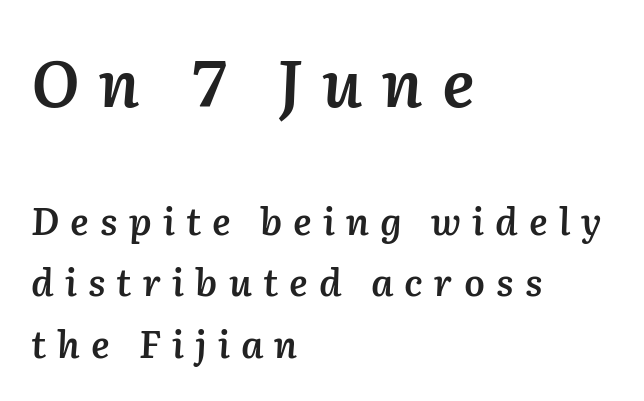
Q: Is the text bold? A: Semi-bold.
Q: Is the text italic (slanted)? A: Yes, it leans right by about 2 degrees.
Q: Is the text underlined? A: No.
Q: How is the paragraph aligned? A: Left-aligned.
Q: Is the spacing between letters normal or unusually wide? A: Unusually wide.
Q: Is the spacing between lines tight, normal or loose? A: Normal.
Q: Which block of text is set in a larger size, the first (top) or the second (bottom)? A: The first (top) one.
Q: Width (condensed, normal, or wide)? A: Normal.
Q: Stroke contrast? A: Medium.
Q: x-height? A: Medium.
Q: Monospaced? A: No.
